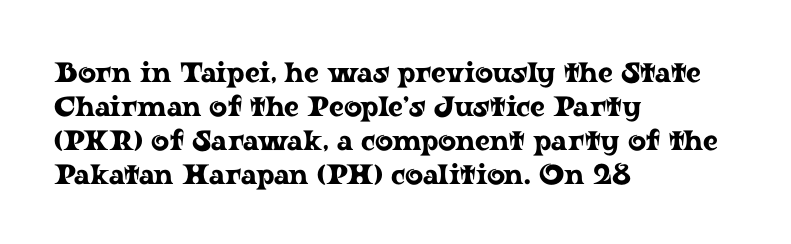
{"serif": "yes", "italic": "no", "width": "wide", "stroke_contrast": "low", "x_height": "medium", "monospaced": "no", "underline": "no", "align": "left", "line_spacing_ratio": 1.21, "letter_spacing": "normal", "letter_spacing_em": 0.0, "glyph_px": 28}
